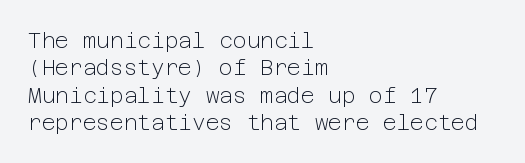
{"italic": "no", "bold": "no", "underline": "no", "align": "left", "line_spacing": "normal", "line_spacing_ratio": 1.3, "letter_spacing": "normal", "letter_spacing_em": 0.0, "glyph_px": 21}
